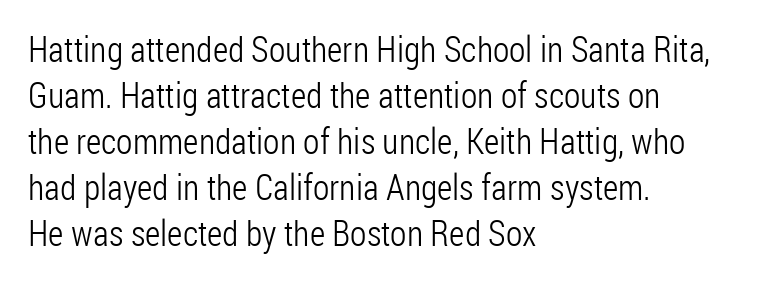
The image shows 36 px light, condensed sans-serif type, upright; set left-aligned, normal line spacing (1.28x), normal letter spacing, not underlined; low stroke contrast and a medium x-height.
